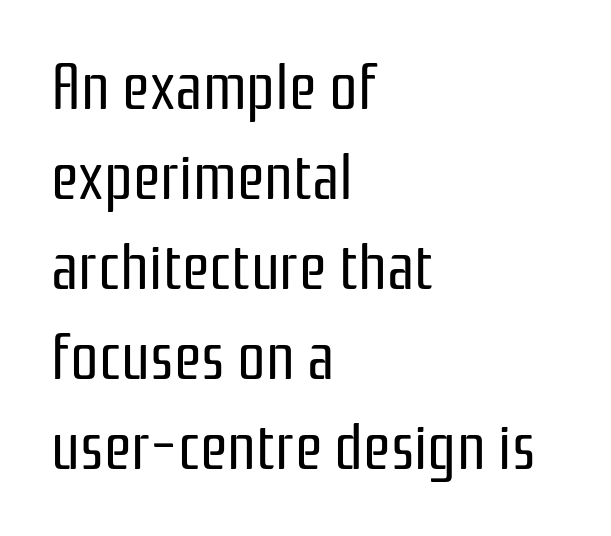
The image shows 63 px regular-weight, condensed sans-serif type, upright; set left-aligned, normal line spacing (1.43x), normal letter spacing, not underlined; low stroke contrast and a medium x-height.
